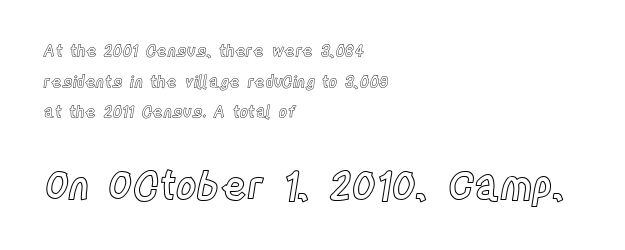
You could not count columns in this text — the font is proportionally spaced. How are the letters spaced? Ordinarily, with no added tracking. The following chunk of copy outweighs the initial chunk in type size. Bare-footed words on every line. The ragged edge is on the right, which tells us the setting is flush left.
